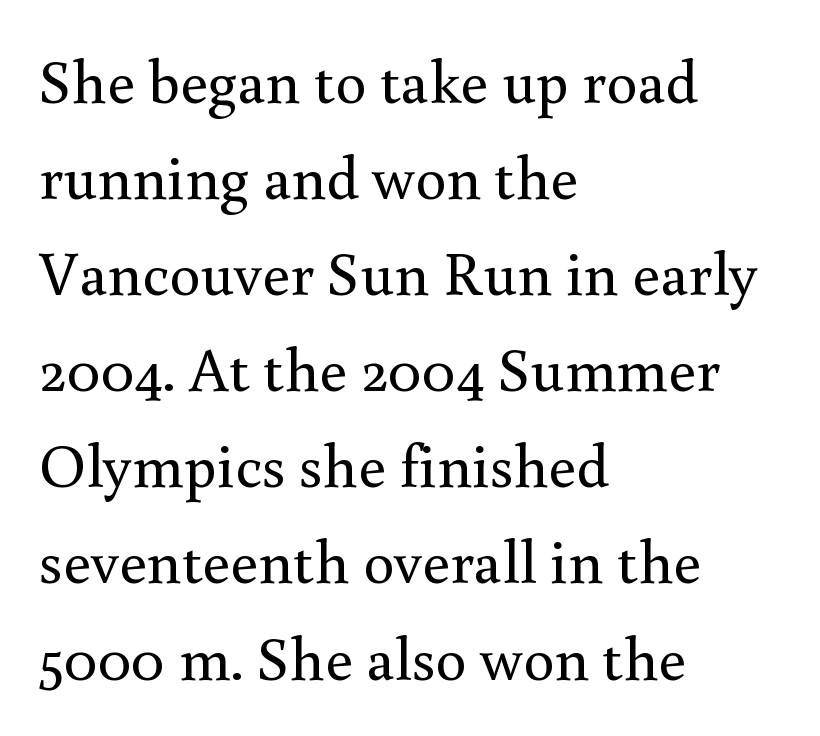
{"serif": "yes", "italic": "no", "bold": "no", "weight": "regular", "width": "normal", "x_height": "small", "monospaced": "no", "underline": "no", "align": "left", "line_spacing": "normal", "line_spacing_ratio": 1.55, "letter_spacing": "normal", "letter_spacing_em": 0.0, "glyph_px": 62}
